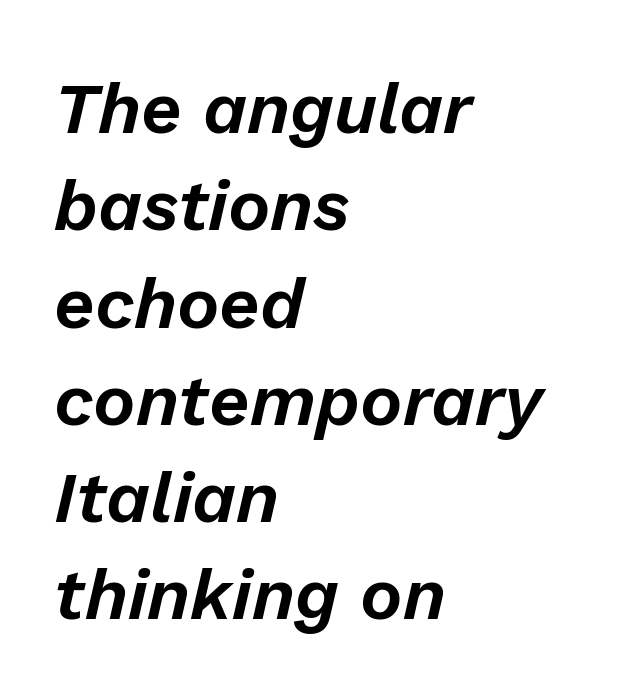
The image shows 71 px text type, italic (leaning right); set left-aligned, normal line spacing (1.37x), normal letter spacing, not underlined; low stroke contrast and a medium x-height.
